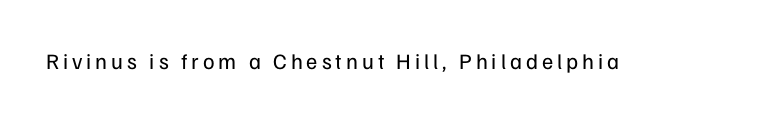
Q: Is the text bold? A: No.
Q: Is the text italic (slanted)? A: No, it is upright.
Q: Is the text underlined? A: No.
